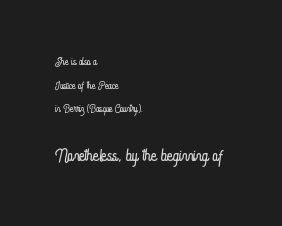
The image shows 24 px text type; set left-aligned, normal line spacing (1.69x), normal letter spacing, not underlined; the second (bottom) block is 1.71x larger.
